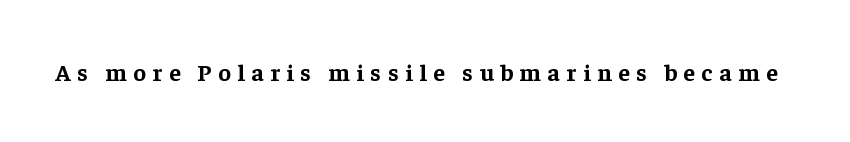
Q: Is the text bold? A: Yes.
Q: Is the text italic (slanted)? A: No, it is upright.
Q: Is the text underlined? A: No.
Q: Is the spacing between letters normal or unusually wide? A: Unusually wide.
